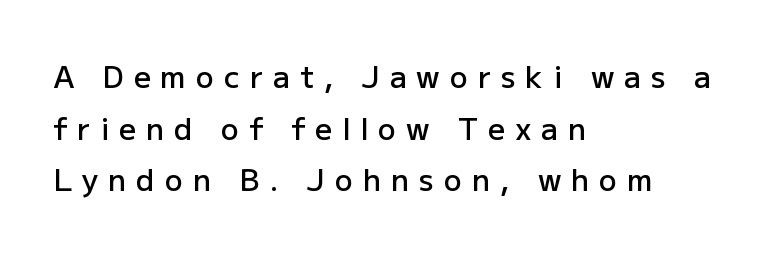
{"serif": "no", "italic": "no", "bold": "semi", "weight": "semibold", "width": "normal", "stroke_contrast": "low", "x_height": "medium", "monospaced": "no", "underline": "no", "align": "left", "line_spacing_ratio": 1.72, "letter_spacing": "wide", "letter_spacing_em": 0.33, "glyph_px": 30}
